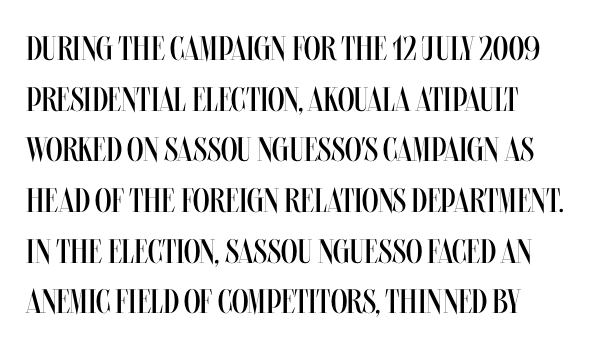
{"italic": "no", "bold": "no", "weight": "regular", "width": "condensed", "stroke_contrast": "medium", "x_height": "large", "monospaced": "no", "underline": "no", "line_spacing": "normal", "line_spacing_ratio": 1.49, "letter_spacing": "normal", "letter_spacing_em": 0.0, "glyph_px": 34}
